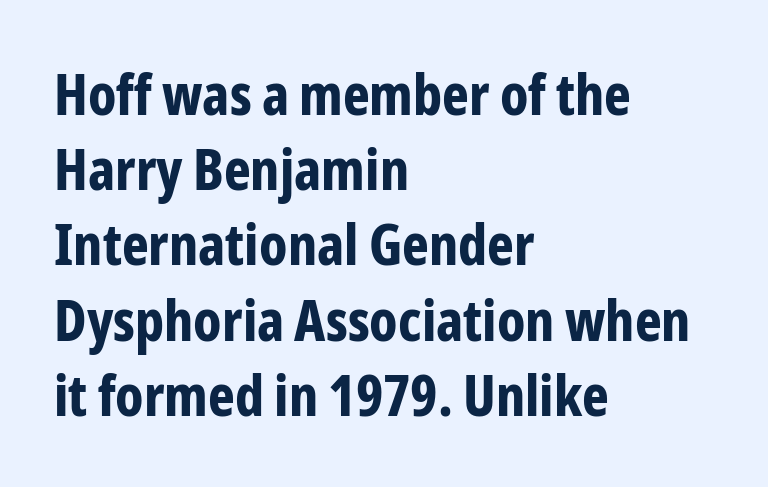
Q: Is the text bold? A: Yes.
Q: Is the text italic (slanted)? A: No, it is upright.
Q: Is the typeface a serif or a sans-serif typeface? A: Sans-serif.
Q: Is the text underlined? A: No.
Q: How is the paragraph aligned? A: Left-aligned.
Q: Is the spacing between letters normal or unusually wide? A: Normal.
Q: Is the spacing between lines tight, normal or loose? A: Normal.
Q: Width (condensed, normal, or wide)? A: Condensed.
Q: Stroke contrast? A: Low.
Q: x-height? A: Medium.
Q: Monospaced? A: No.
